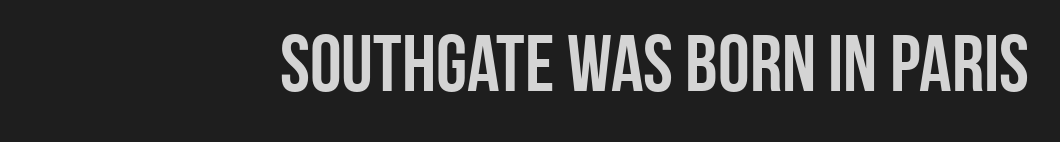
{"serif": "no", "italic": "no", "width": "condensed", "stroke_contrast": "low", "x_height": "large", "monospaced": "no", "underline": "no", "letter_spacing": "normal", "letter_spacing_em": 0.0, "glyph_px": 80}
